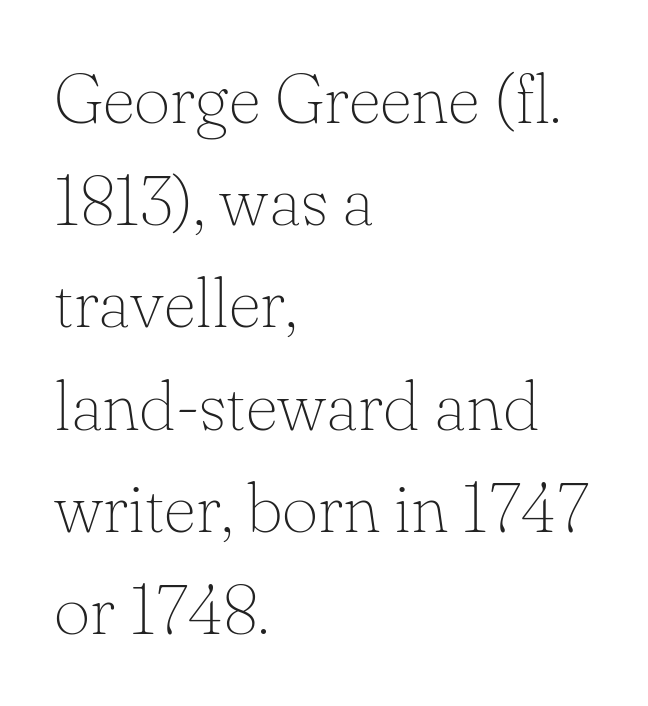
{"serif": "yes", "italic": "no", "bold": "no", "weight": "thin", "width": "normal", "stroke_contrast": "low", "x_height": "small", "monospaced": "no", "underline": "no", "align": "left", "line_spacing": "normal", "line_spacing_ratio": 1.46, "letter_spacing": "normal", "letter_spacing_em": 0.0, "glyph_px": 70}
